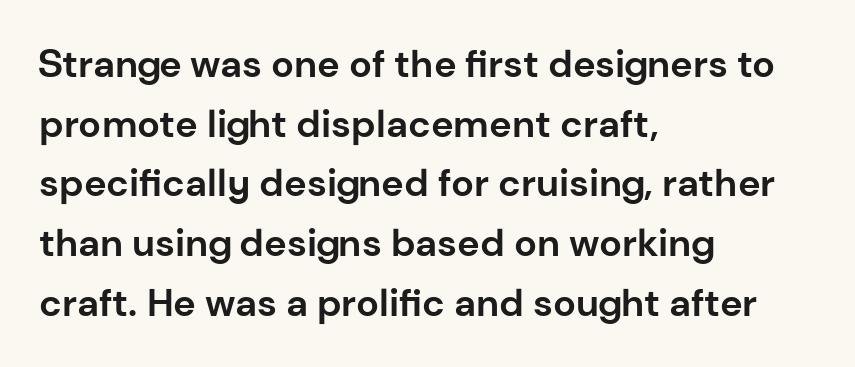
{"serif": "no", "italic": "no", "bold": "yes", "weight": "bold", "width": "normal", "stroke_contrast": "low", "x_height": "medium", "monospaced": "no", "underline": "no", "align": "left", "line_spacing": "normal", "line_spacing_ratio": 1.57, "letter_spacing": "normal", "letter_spacing_em": 0.0, "glyph_px": 38}
